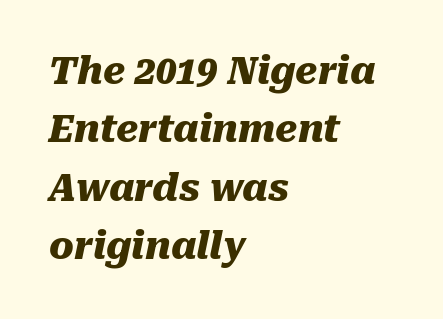
Q: Is the text bold? A: Yes.
Q: Is the text italic (slanted)? A: Yes, it leans right by about 10 degrees.
Q: Is the text underlined? A: No.
Q: How is the paragraph aligned? A: Left-aligned.
Q: Is the spacing between letters normal or unusually wide? A: Normal.
Q: Is the spacing between lines tight, normal or loose? A: Normal.
Q: Width (condensed, normal, or wide)? A: Normal.
Q: Stroke contrast? A: Medium.
Q: x-height? A: Medium.
Q: Monospaced? A: No.
